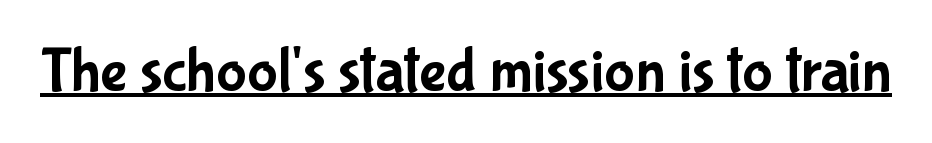
Q: Is the text italic (slanted)? A: No, it is upright.
Q: Is the typeface a serif or a sans-serif typeface? A: Sans-serif.
Q: Is the text underlined? A: Yes.
Q: Is the spacing between letters normal or unusually wide? A: Normal.
Q: Width (condensed, normal, or wide)? A: Condensed.
Q: Stroke contrast? A: Low.
Q: x-height? A: Medium.
Q: Monospaced? A: No.
